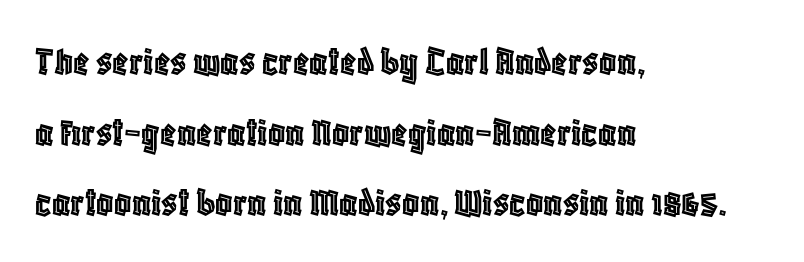
The image shows 42 px condensed type, upright; set left-aligned, normal line spacing (1.68x), normal letter spacing, not underlined; a large x-height.
